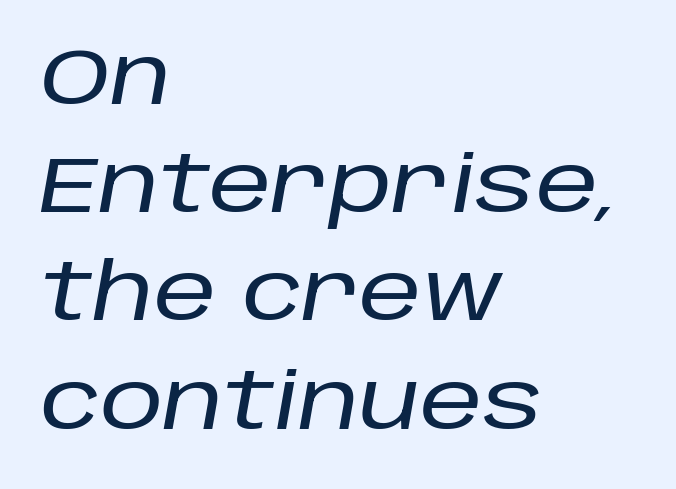
Q: Is the text italic (slanted)? A: Yes, it leans right by about 10 degrees.
Q: Is the text underlined? A: No.
Q: How is the paragraph aligned? A: Left-aligned.
Q: Is the spacing between letters normal or unusually wide? A: Normal.
Q: Is the spacing between lines tight, normal or loose? A: Normal.
Q: Width (condensed, normal, or wide)? A: Normal.
Q: Stroke contrast? A: Low.
Q: x-height? A: Large.
Q: Monospaced? A: No.
